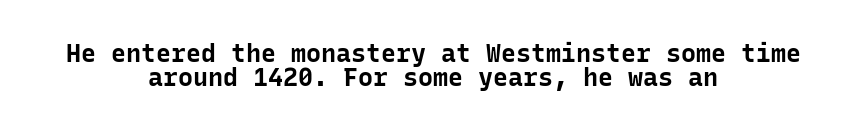
Typographic density is high because the face is bold. The paragraph has two soft edges and a firm central axis. Words float on clear page, feet unadorned. Whoever set this chose condensed vertical rhythm over breathing room.
